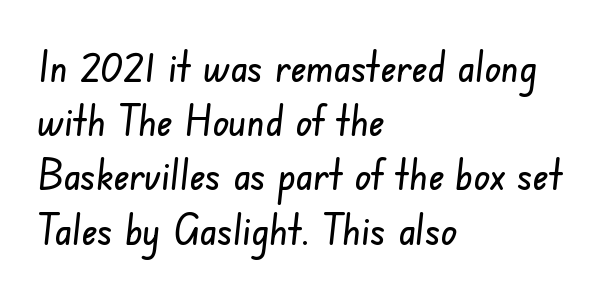
Each new line begins a customary step beneath the previous one. Where is the straight margin? On the left. Think of a printed novel: that variable character pitch is what you see here. Words float on clear page, feet unadorned.
